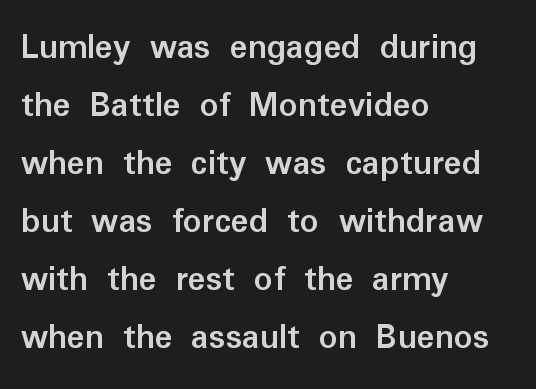
Q: Is the text bold? A: Yes.
Q: Is the text italic (slanted)? A: No, it is upright.
Q: Is the typeface a serif or a sans-serif typeface? A: Sans-serif.
Q: Is the text underlined? A: No.
Q: How is the paragraph aligned? A: Left-aligned.
Q: Is the spacing between letters normal or unusually wide? A: Normal.
Q: Is the spacing between lines tight, normal or loose? A: Normal.
Q: Width (condensed, normal, or wide)? A: Normal.
Q: Stroke contrast? A: Low.
Q: x-height? A: Medium.
Q: Monospaced? A: No.
